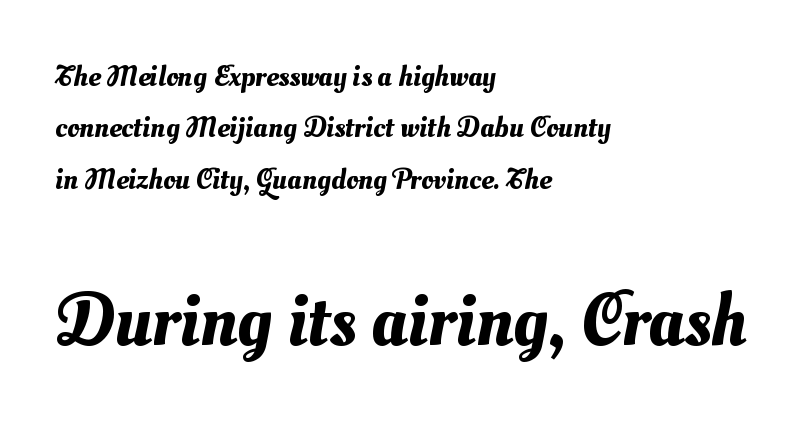
The image shows 75 px text type; set left-aligned, line spacing 1.71x, normal letter spacing, not underlined; the second (bottom) block is 2.5x larger; medium stroke contrast and a small x-height.
